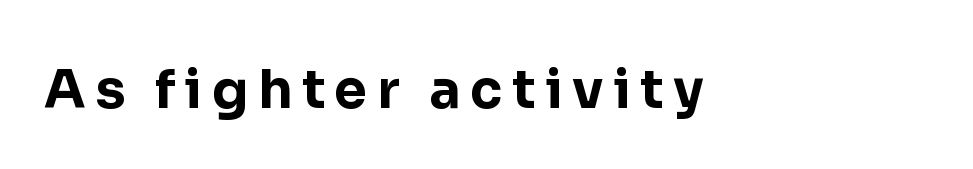
{"serif": "no", "italic": "no", "bold": "yes", "weight": "bold", "width": "normal", "stroke_contrast": "low", "x_height": "medium", "monospaced": "no", "underline": "no", "align": "left", "glyph_px": 53}
